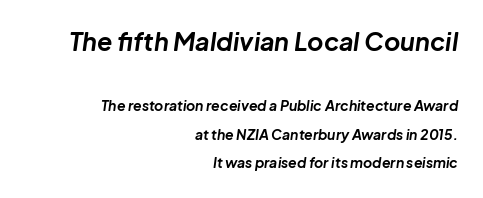
{"italic": "yes", "lean": "right", "slant_degrees": 8, "bold": "yes", "underline": "no", "align": "right", "line_spacing": "loose", "line_spacing_ratio": 2.04, "letter_spacing": "normal", "letter_spacing_em": 0.0, "larger_block": "first", "size_ratio": 1.79, "glyph_px": 25}
